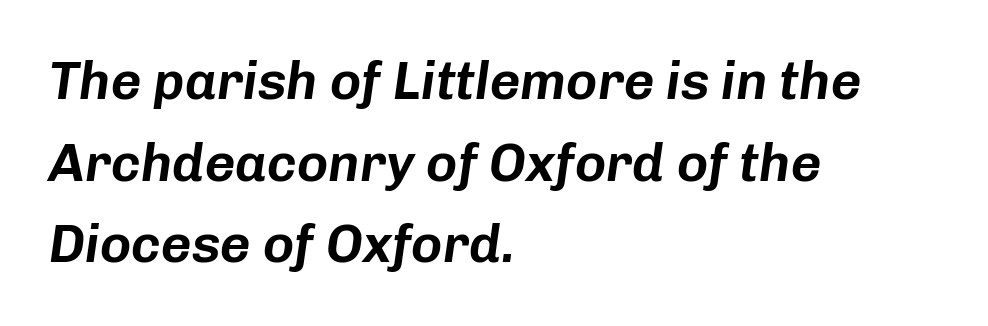
{"italic": "yes", "lean": "right", "slant_degrees": 8, "width": "normal", "stroke_contrast": "low", "x_height": "medium", "monospaced": "no", "underline": "no", "align": "left", "line_spacing": "normal", "line_spacing_ratio": 1.54, "letter_spacing": "normal", "letter_spacing_em": 0.0, "glyph_px": 53}
